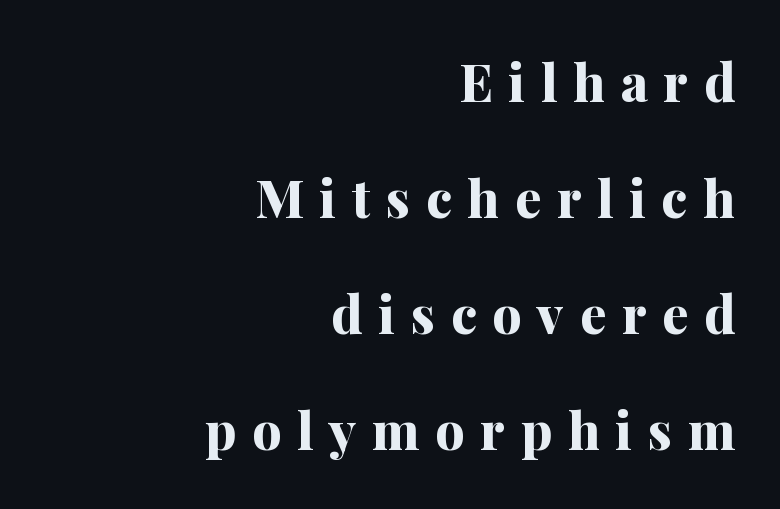
Successive baselines arrive slowly, with a big drop between each. This sample is right-justified, so line beginnings fall wherever the words allow. The characters display serif detailing at their extremities. Typesetter's note: full bold, strokes at maximum text heaviness.
